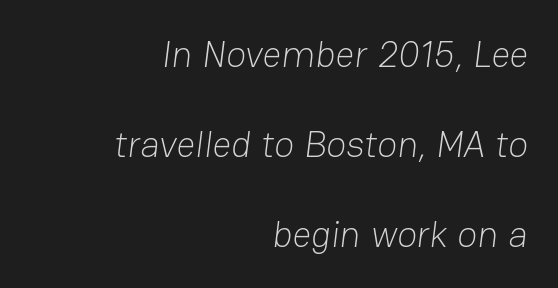
No extra ink here — the face is not bold. Note the varied advance widths — an 'i' is clearly narrower than an 'm'. Which margin do the lines hug? The right one — the left edge is uneven. The rendering uses a large line-height, opening up the rows. Standard letterfit; no display-style spreading of the glyphs.
